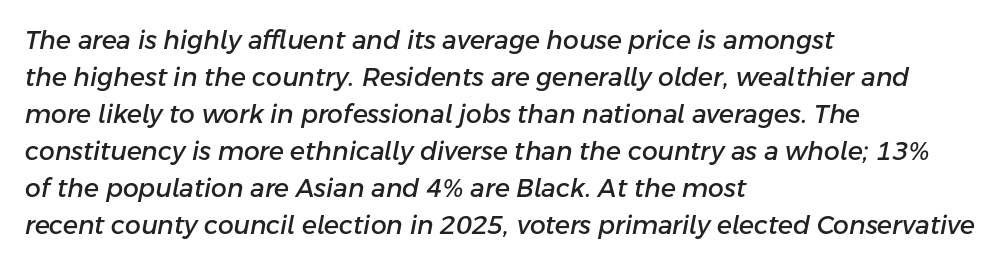
Q: Is the text italic (slanted)? A: Yes, it leans right by about 11 degrees.
Q: Is the text underlined? A: No.
Q: How is the paragraph aligned? A: Left-aligned.
Q: Is the spacing between letters normal or unusually wide? A: Normal.
Q: Is the spacing between lines tight, normal or loose? A: Normal.
